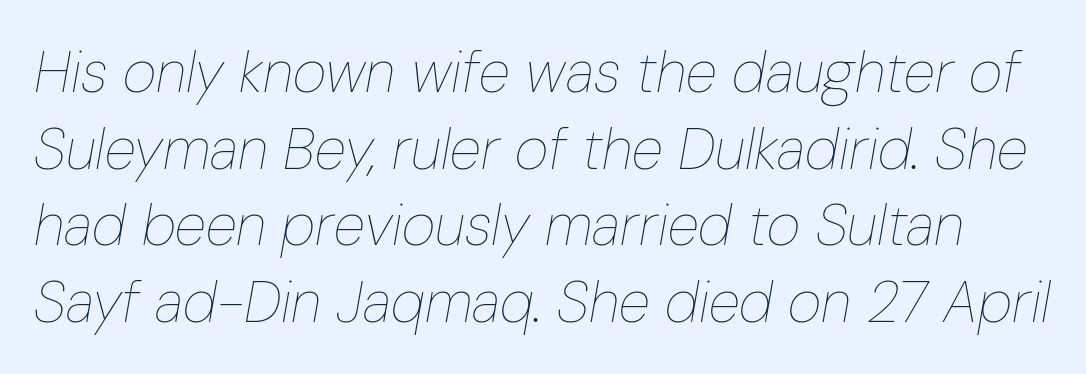
The image shows 58 px thin, condensed type, italic (leaning right); set normal line spacing (1.32x), normal letter spacing, not underlined; low stroke contrast and a medium x-height.
